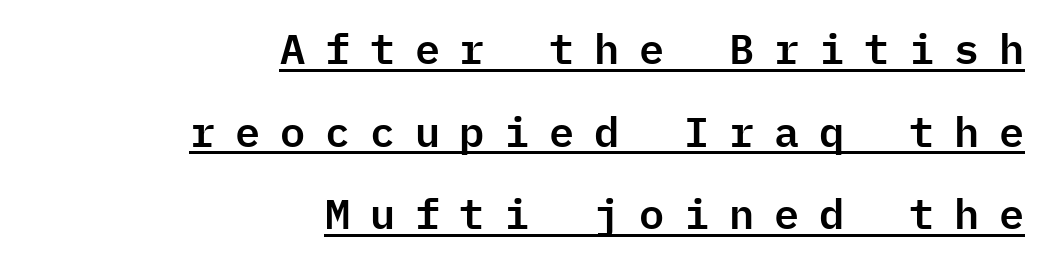
Q: Is the text italic (slanted)? A: No, it is upright.
Q: Is the typeface a serif or a sans-serif typeface? A: Sans-serif.
Q: Is the text underlined? A: Yes.
Q: How is the paragraph aligned? A: Right-aligned.
Q: Is the spacing between letters normal or unusually wide? A: Unusually wide.
Q: Is the spacing between lines tight, normal or loose? A: Loose.
Q: Width (condensed, normal, or wide)? A: Normal.
Q: Stroke contrast? A: Low.
Q: x-height? A: Medium.
Q: Monospaced? A: Yes.
